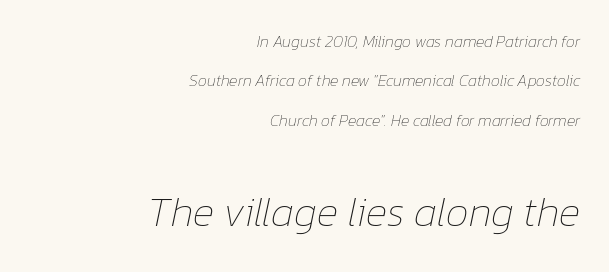
Bigger letters appear in the bottom chunk; the top chunk is reduced. Honestly, the letter spacing is just normal — you wouldn't notice it. Clear beneath every line of the passage. Heaviness? Minimal to ordinary, like unemphasized prose. Do the characters align in a grid? No, the font is proportional.
